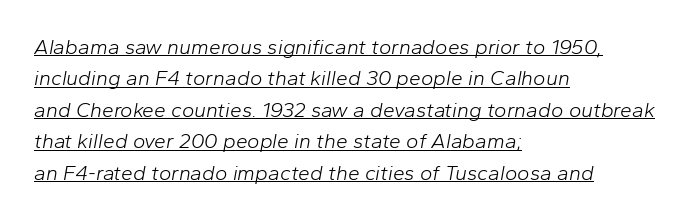
{"italic": "yes", "lean": "right", "slant_degrees": 10, "bold": "no", "underline": "yes", "align": "left", "line_spacing": "normal", "line_spacing_ratio": 1.5, "letter_spacing": "normal", "letter_spacing_em": 0.0, "glyph_px": 21}
